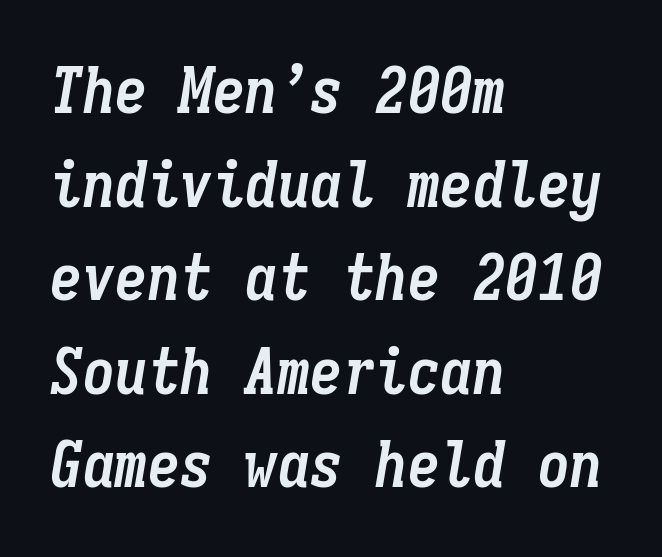
{"italic": "yes", "lean": "right", "slant_degrees": 9, "bold": "yes", "weight": "semibold", "width": "condensed", "stroke_contrast": "low", "x_height": "medium", "monospaced": "yes", "underline": "no", "align": "left", "line_spacing": "normal", "line_spacing_ratio": 1.44, "letter_spacing": "normal", "letter_spacing_em": 0.0, "glyph_px": 65}
